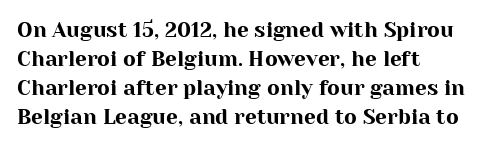
Q: Is the text italic (slanted)? A: No, it is upright.
Q: Is the text underlined? A: No.
Q: How is the paragraph aligned? A: Left-aligned.
Q: Is the spacing between letters normal or unusually wide? A: Normal.
Q: Is the spacing between lines tight, normal or loose? A: Normal.
